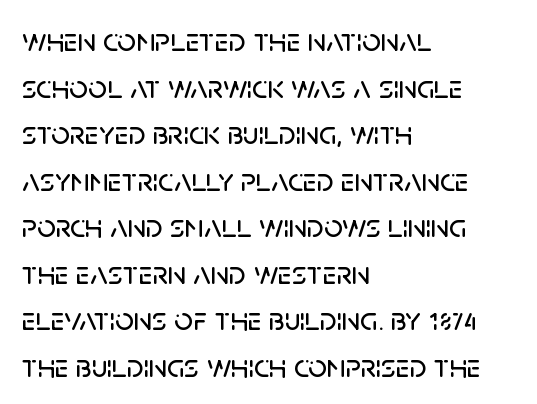
These lines stack with their left ends in a neat column. These lines keep a tight, regular rhythm from letter to letter. Baseline-to-baseline distance is the conventional proportion of letter height. Posture: upright roman.
